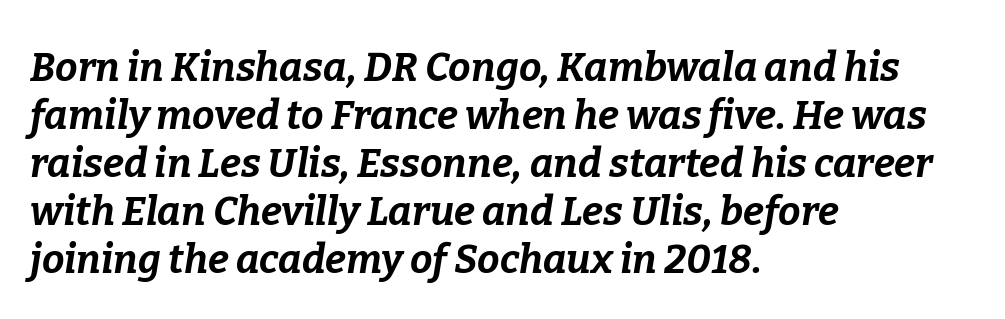
The image shows 40 px bold type, italic (leaning right); set left-aligned, line spacing 1.2x, normal letter spacing, not underlined; low stroke contrast and a medium x-height.
